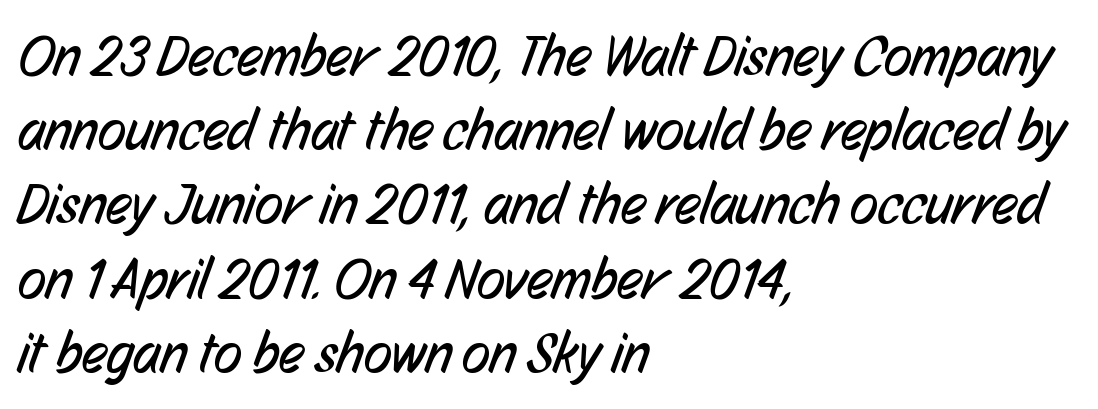
{"serif": "no", "bold": "no", "weight": "regular", "width": "condensed", "stroke_contrast": "low", "x_height": "medium", "monospaced": "no", "underline": "no", "align": "left", "line_spacing": "normal", "line_spacing_ratio": 1.28, "letter_spacing": "normal", "letter_spacing_em": 0.0, "glyph_px": 58}
